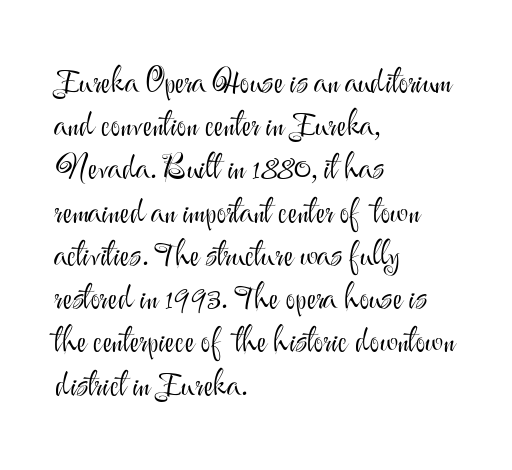
{"serif": "no", "bold": "no", "weight": "light", "width": "normal", "stroke_contrast": "medium", "x_height": "small", "monospaced": "no", "underline": "no", "align": "left", "line_spacing": "normal", "line_spacing_ratio": 1.31, "letter_spacing": "normal", "letter_spacing_em": 0.0, "glyph_px": 33}
